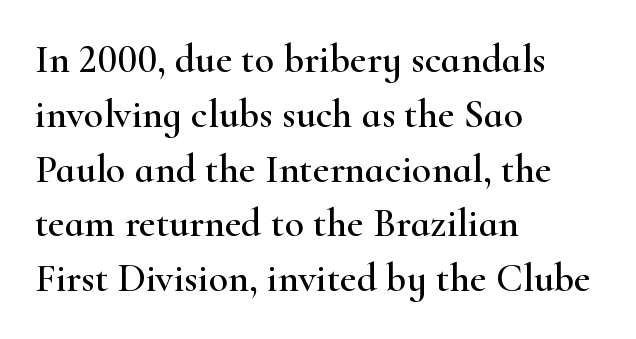
Q: Is the text italic (slanted)? A: No, it is upright.
Q: Is the typeface a serif or a sans-serif typeface? A: Serif.
Q: Is the text underlined? A: No.
Q: How is the paragraph aligned? A: Left-aligned.
Q: Is the spacing between letters normal or unusually wide? A: Normal.
Q: Is the spacing between lines tight, normal or loose? A: Normal.
Q: Width (condensed, normal, or wide)? A: Wide.
Q: Stroke contrast? A: High.
Q: x-height? A: Small.
Q: Monospaced? A: No.
